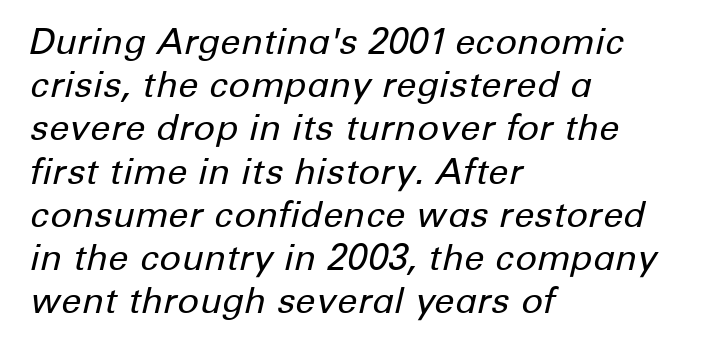
Q: Is the text bold? A: No.
Q: Is the text italic (slanted)? A: Yes, it leans right by about 12 degrees.
Q: Is the text underlined? A: No.
Q: How is the paragraph aligned? A: Left-aligned.
Q: Is the spacing between letters normal or unusually wide? A: Normal.
Q: Width (condensed, normal, or wide)? A: Normal.
Q: Stroke contrast? A: Low.
Q: x-height? A: Medium.
Q: Monospaced? A: No.
